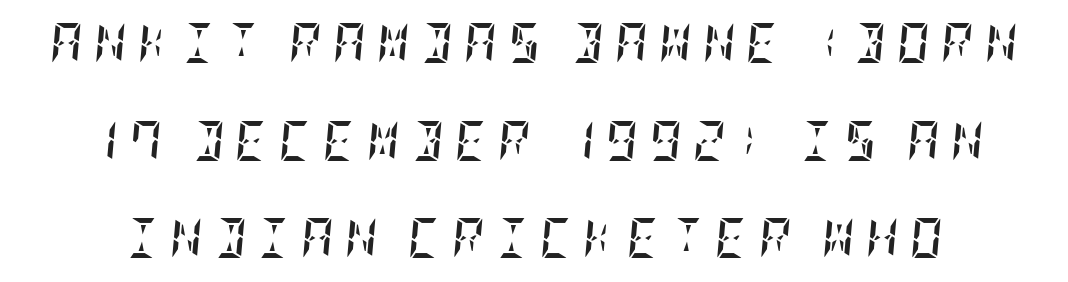
Q: Is the text bold? A: Yes.
Q: Is the text italic (slanted)? A: Yes, it leans right by about 5 degrees.
Q: Is the text underlined? A: No.
Q: Is the spacing between letters normal or unusually wide? A: Unusually wide.
Q: Is the spacing between lines tight, normal or loose? A: Loose.
Q: Width (condensed, normal, or wide)? A: Condensed.
Q: Stroke contrast? A: Low.
Q: x-height? A: Large.
